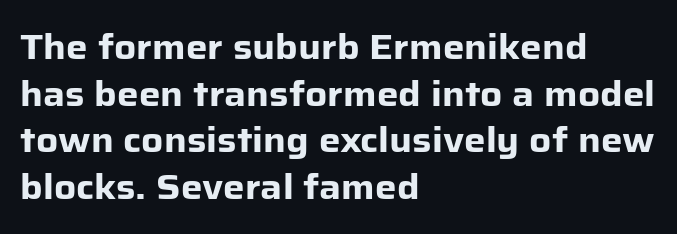
The image shows 34 px heavy sans-serif type, upright; set left-aligned, normal line spacing (1.37x), normal letter spacing, not underlined; low stroke contrast and a medium x-height.
